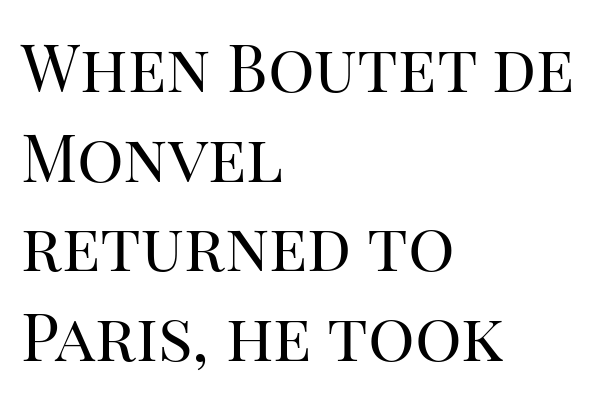
The image shows 65 px regular-weight serif type, upright; set left-aligned, normal line spacing (1.38x), normal letter spacing, not underlined; high stroke contrast and a large x-height.
